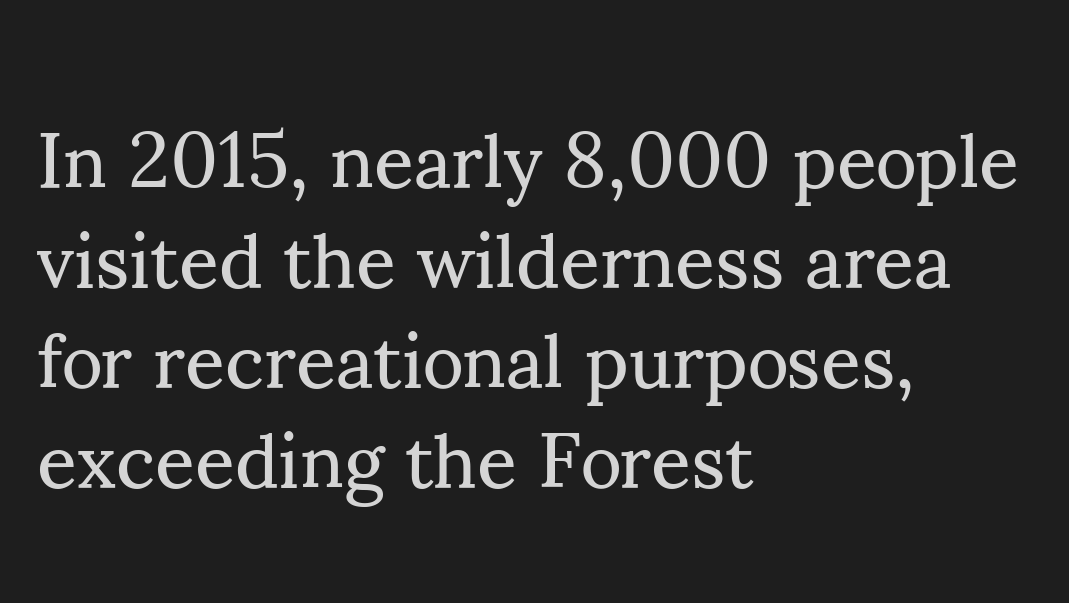
The image shows 78 px regular-weight serif type, upright; set left-aligned, normal line spacing (1.28x), normal letter spacing, not underlined; medium stroke contrast and a small x-height.
